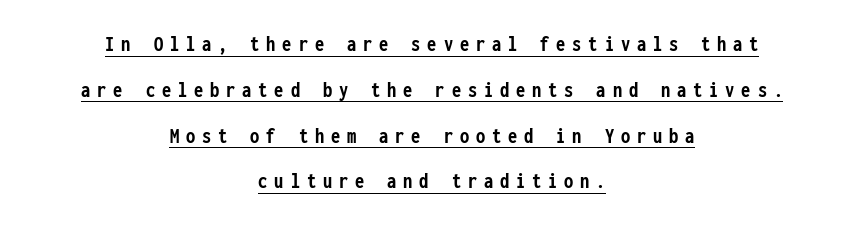
The type is letterspaced generously, with wide tracking. This is the regular roman posture of the typeface. Casual observation: everything's sitting right in the middle. Typesetter's note: full bold, strokes at maximum text heaviness. Leading: increased.
